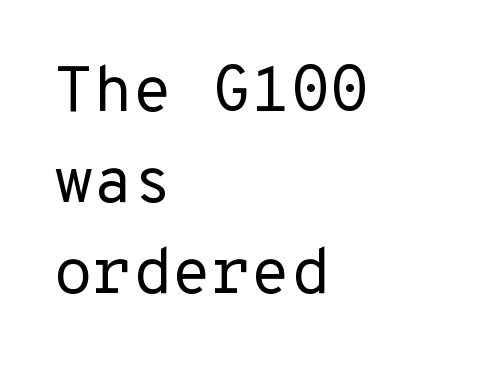
{"serif": "no", "italic": "no", "bold": "no", "weight": "regular", "width": "normal", "stroke_contrast": "low", "x_height": "medium", "monospaced": "yes", "underline": "no", "align": "left", "line_spacing": "normal", "line_spacing_ratio": 1.42, "letter_spacing": "normal", "letter_spacing_em": 0.0, "glyph_px": 64}
